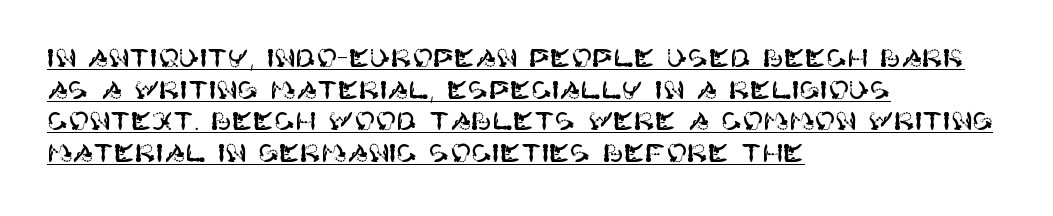
Q: Is the text italic (slanted)? A: No, it is upright.
Q: Is the text underlined? A: Yes.
Q: How is the paragraph aligned? A: Left-aligned.
Q: Is the spacing between letters normal or unusually wide? A: Normal.
Q: Is the spacing between lines tight, normal or loose? A: Normal.
